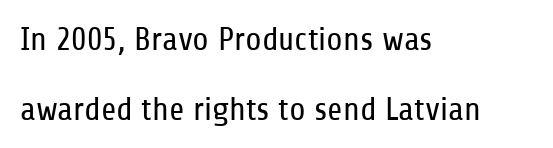
{"serif": "no", "italic": "no", "bold": "no", "weight": "regular", "width": "condensed", "stroke_contrast": "low", "x_height": "medium", "monospaced": "no", "underline": "no", "align": "left", "line_spacing": "loose", "line_spacing_ratio": 2.11, "letter_spacing": "normal", "letter_spacing_em": 0.0, "glyph_px": 33}
